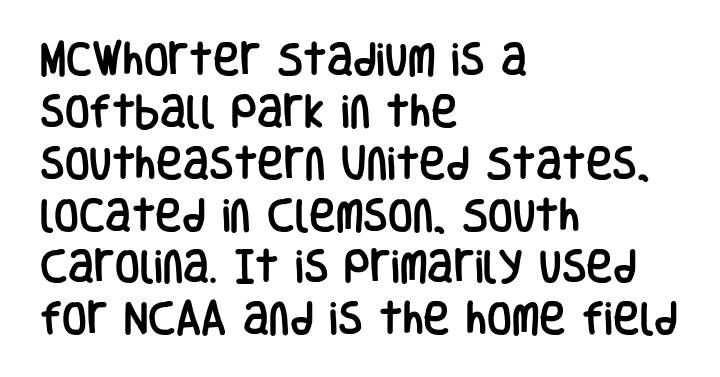
{"serif": "no", "italic": "no", "width": "condensed", "stroke_contrast": "low", "x_height": "large", "monospaced": "no", "underline": "no", "align": "left", "line_spacing": "normal", "line_spacing_ratio": 1.44, "letter_spacing": "normal", "letter_spacing_em": 0.0, "glyph_px": 36}
